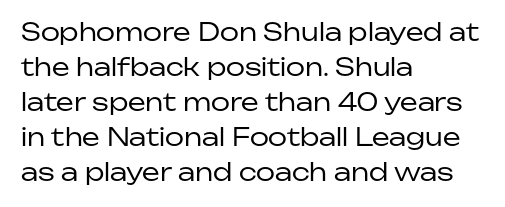
Q: Is the text bold? A: No.
Q: Is the text italic (slanted)? A: No, it is upright.
Q: Is the text underlined? A: No.
Q: How is the paragraph aligned? A: Left-aligned.
Q: Is the spacing between letters normal or unusually wide? A: Normal.
Q: Is the spacing between lines tight, normal or loose? A: Normal.
